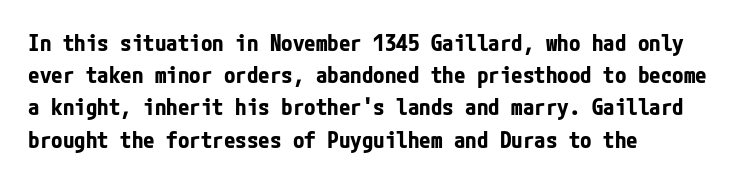
Q: Is the text bold? A: Yes.
Q: Is the text italic (slanted)? A: No, it is upright.
Q: Is the text underlined? A: No.
Q: How is the paragraph aligned? A: Left-aligned.
Q: Is the spacing between letters normal or unusually wide? A: Normal.
Q: Is the spacing between lines tight, normal or loose? A: Normal.
